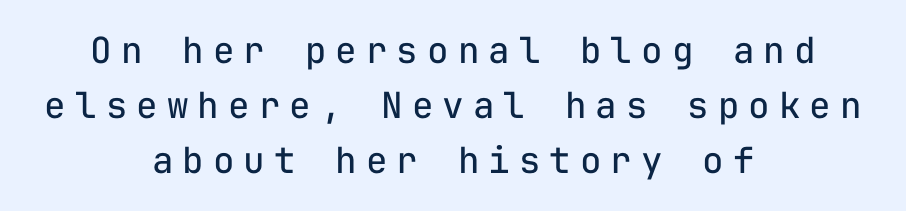
{"serif": "no", "italic": "no", "bold": "no", "weight": "regular", "width": "normal", "stroke_contrast": "low", "x_height": "medium", "monospaced": "yes", "underline": "no", "align": "center", "line_spacing": "normal", "line_spacing_ratio": 1.53, "letter_spacing": "wide", "letter_spacing_em": 0.25, "glyph_px": 36}
